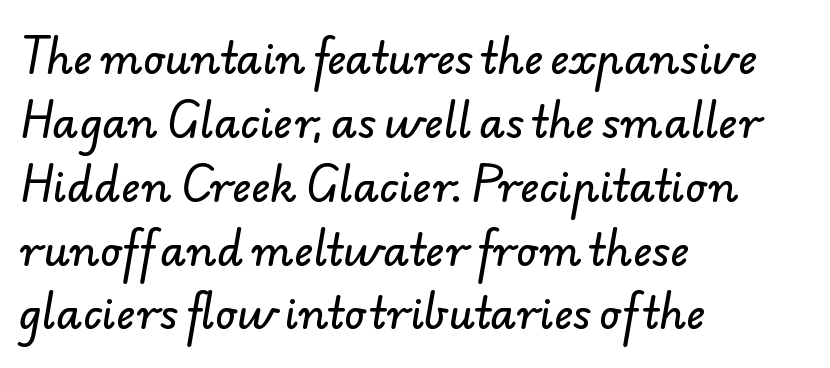
Q: Is the typeface a serif or a sans-serif typeface? A: Sans-serif.
Q: Is the text underlined? A: No.
Q: How is the paragraph aligned? A: Left-aligned.
Q: Is the spacing between letters normal or unusually wide? A: Normal.
Q: Is the spacing between lines tight, normal or loose? A: Normal.
Q: Width (condensed, normal, or wide)? A: Normal.
Q: Stroke contrast? A: Low.
Q: x-height? A: Small.
Q: Monospaced? A: No.
